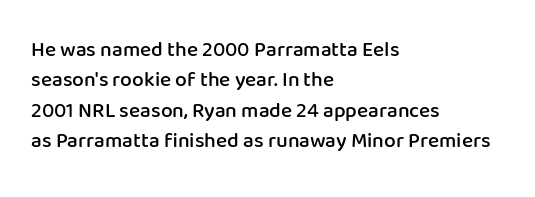
Q: Is the text bold? A: Semi-bold.
Q: Is the text italic (slanted)? A: No, it is upright.
Q: Is the text underlined? A: No.
Q: How is the paragraph aligned? A: Left-aligned.
Q: Is the spacing between letters normal or unusually wide? A: Normal.
Q: Is the spacing between lines tight, normal or loose? A: Normal.
